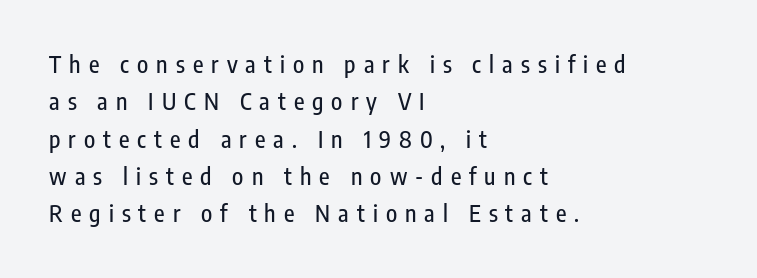
Q: Is the text italic (slanted)? A: No, it is upright.
Q: Is the text underlined? A: No.
Q: How is the paragraph aligned? A: Left-aligned.
Q: Is the spacing between letters normal or unusually wide? A: Unusually wide.
Q: Is the spacing between lines tight, normal or loose? A: Normal.
